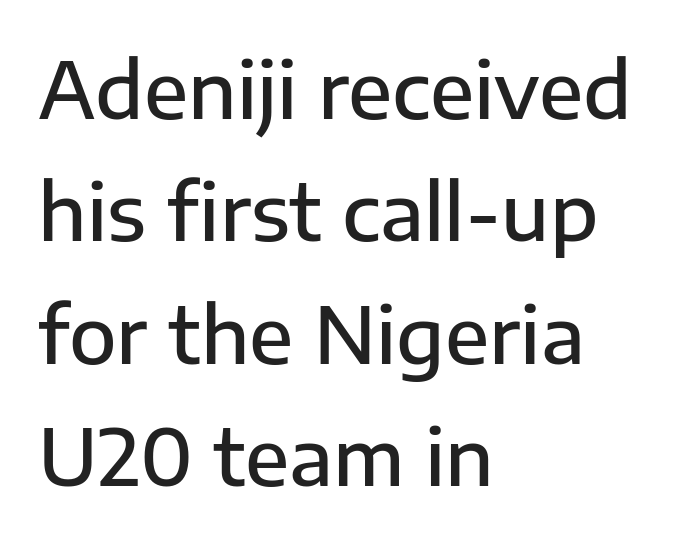
You could call the tracking neutral — neither tight nor loose. Typeset ragged right — the left edge is the straight one. The area under the type is left untouched. Characters remain perfectly vertical along every line. On the weight axis this lands at semibold, roughly 600.
